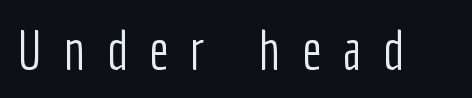
Q: Is the text bold? A: No.
Q: Is the text italic (slanted)? A: No, it is upright.
Q: Is the typeface a serif or a sans-serif typeface? A: Sans-serif.
Q: Is the text underlined? A: No.
Q: Is the spacing between letters normal or unusually wide? A: Unusually wide.
Q: Width (condensed, normal, or wide)? A: Condensed.
Q: Stroke contrast? A: Low.
Q: x-height? A: Medium.
Q: Monospaced? A: No.
